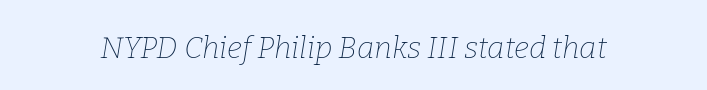
Anything drawn beneath the words? Only blank space. Tracking here is standard; glyphs follow each other at the usual distance. Each letter keeps its own natural width here, so spacing adapts to shape. Emphasis-style slanted type is in use. The cut favours lightness, reaching ordinary text weight at its darkest.
